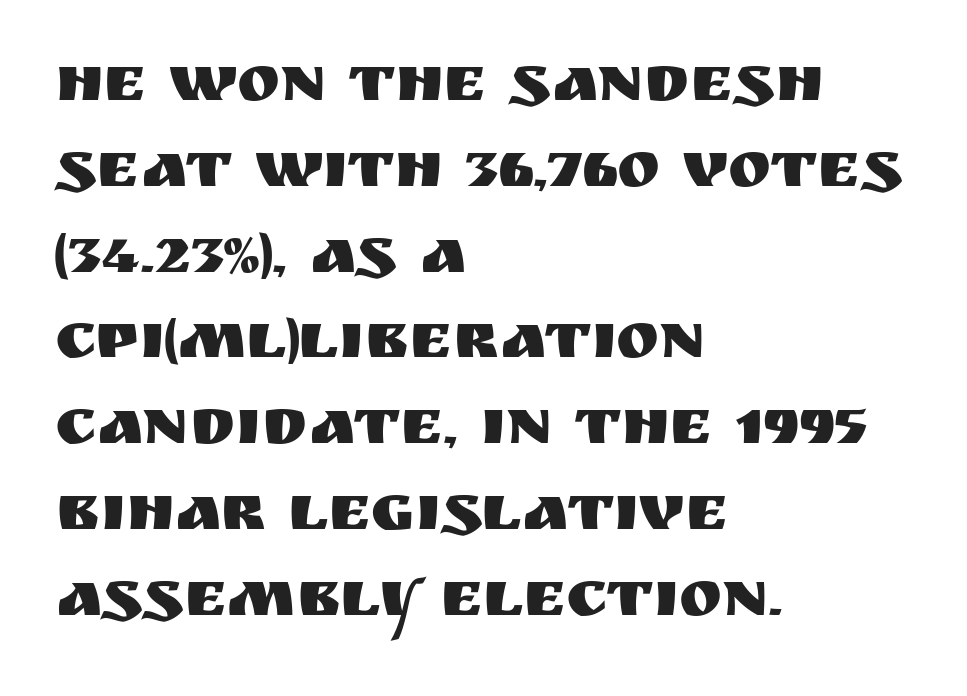
The gaps between neighbouring characters are ordinary and unremarkable. If you drew a ruler down the left edge, every line would touch it. Line spacing here is normal. The passage shown is typed in a proportional face where columns would drift. Do the letters lean? They stand straight.
